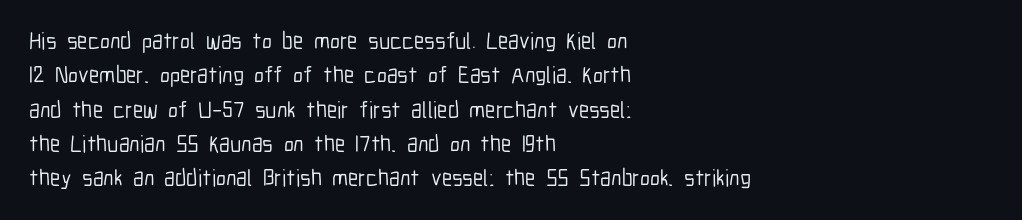
If you drew a ruler down the left edge, every line would touch it. Any mark beneath the type? The region is blank. Vertical spacing — default. It's the straight-up-and-down kind of type.
